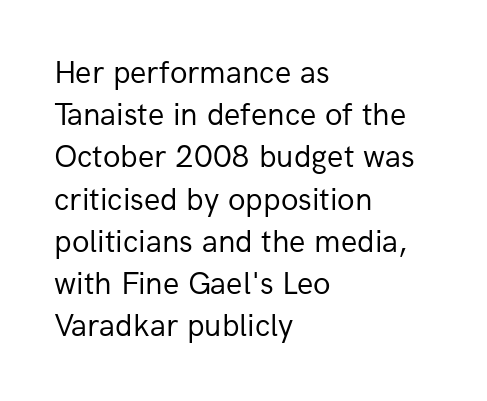
The image shows 32 px regular-weight sans-serif type, upright; set left-aligned, normal line spacing (1.32x), normal letter spacing, not underlined; low stroke contrast and a medium x-height.
